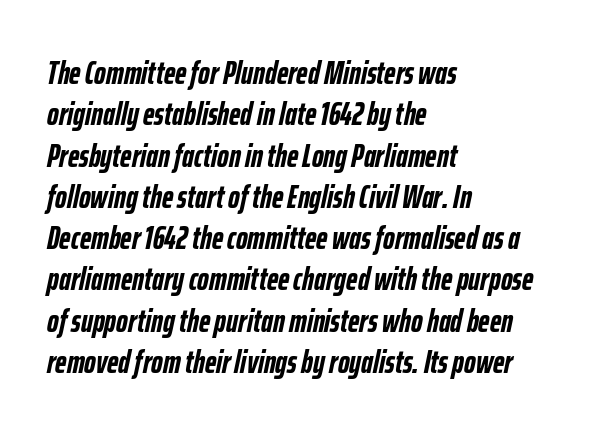
Q: Is the text bold? A: Yes.
Q: Is the text italic (slanted)? A: Yes, it leans right by about 12 degrees.
Q: Is the text underlined? A: No.
Q: How is the paragraph aligned? A: Left-aligned.
Q: Is the spacing between letters normal or unusually wide? A: Normal.
Q: Is the spacing between lines tight, normal or loose? A: Normal.
Q: Width (condensed, normal, or wide)? A: Condensed.
Q: Stroke contrast? A: Low.
Q: x-height? A: Medium.
Q: Monospaced? A: No.
